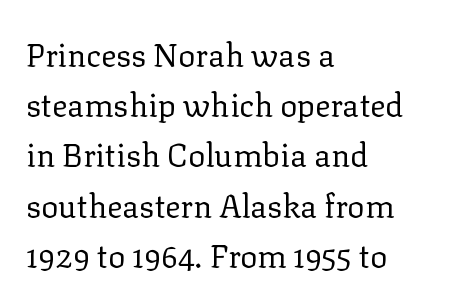
The image shows 32 px regular-weight serif type, upright; set left-aligned, normal line spacing (1.57x), normal letter spacing, not underlined; low stroke contrast and a medium x-height.
